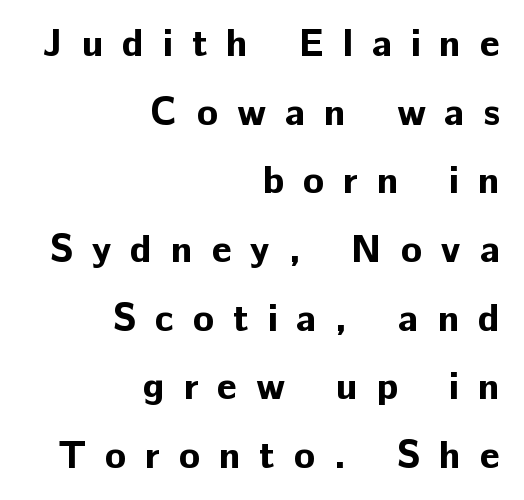
{"serif": "no", "italic": "no", "bold": "yes", "weight": "bold", "width": "normal", "stroke_contrast": "low", "x_height": "medium", "monospaced": "no", "underline": "no", "align": "right", "line_spacing_ratio": 1.76, "letter_spacing": "wide", "letter_spacing_em": 0.48, "glyph_px": 39}
